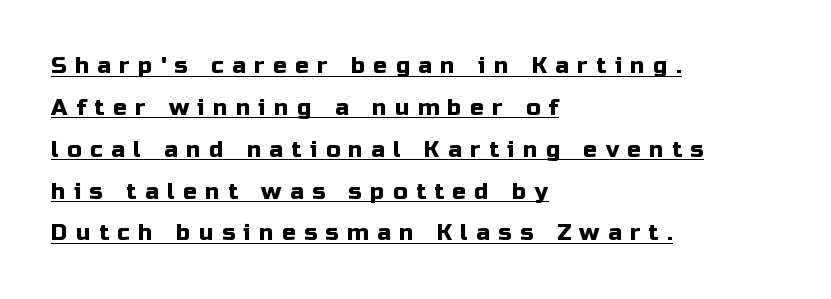
Q: Is the text italic (slanted)? A: No, it is upright.
Q: Is the text underlined? A: Yes.
Q: How is the paragraph aligned? A: Left-aligned.
Q: Is the spacing between letters normal or unusually wide? A: Unusually wide.
